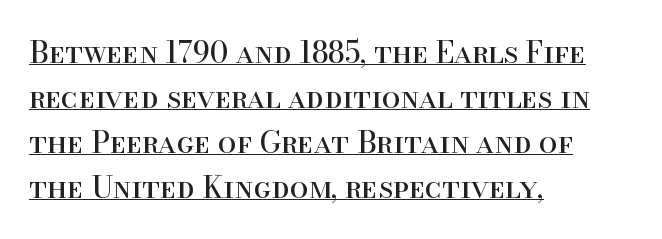
Q: Is the text bold? A: No.
Q: Is the text italic (slanted)? A: No, it is upright.
Q: Is the typeface a serif or a sans-serif typeface? A: Serif.
Q: Is the text underlined? A: Yes.
Q: How is the paragraph aligned? A: Left-aligned.
Q: Is the spacing between letters normal or unusually wide? A: Normal.
Q: Is the spacing between lines tight, normal or loose? A: Normal.
Q: Width (condensed, normal, or wide)? A: Normal.
Q: Stroke contrast? A: High.
Q: x-height? A: Small.
Q: Monospaced? A: No.
